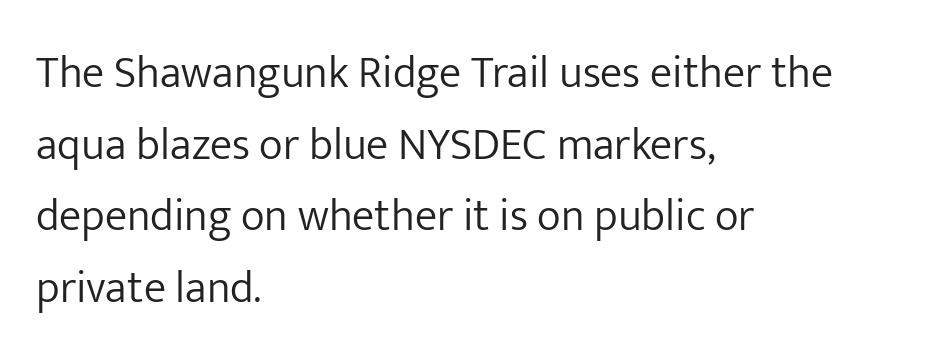
On a weight scale, this lands at 450 or below. Plain, unruled lines of type. Where is the straight margin? On the left. Leading matches the norm, producing a regular column.
